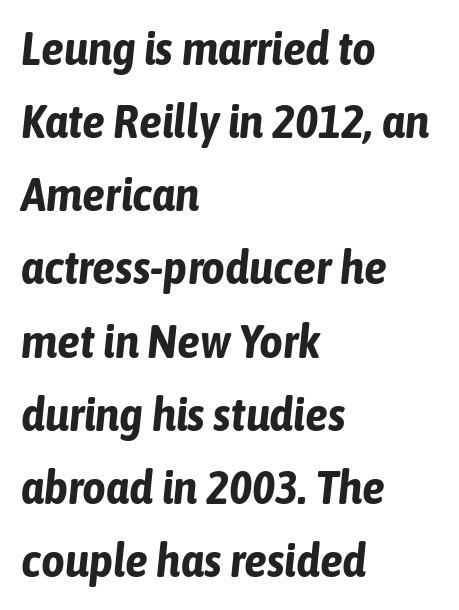
The image shows 46 px bold, condensed type, italic (leaning right); set left-aligned, normal line spacing (1.59x), normal letter spacing, not underlined; low stroke contrast and a medium x-height.
